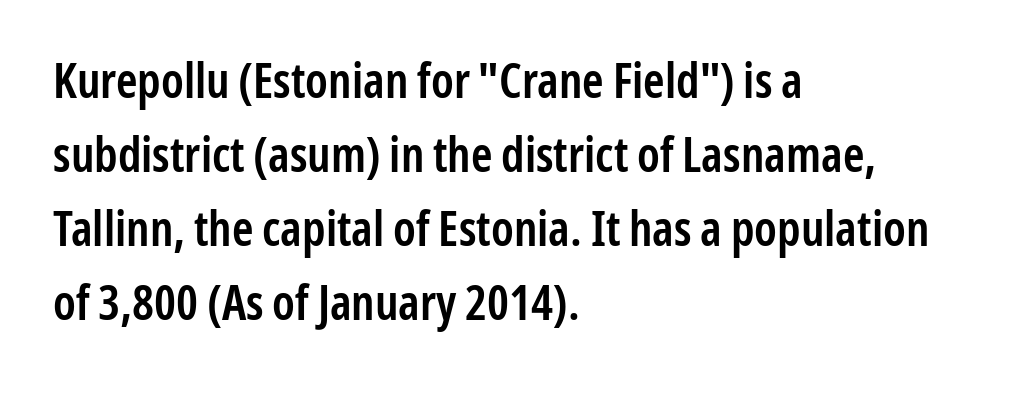
{"serif": "no", "italic": "no", "bold": "semi", "weight": "semibold", "width": "condensed", "stroke_contrast": "low", "x_height": "medium", "monospaced": "no", "underline": "no", "align": "left", "line_spacing": "normal", "line_spacing_ratio": 1.54, "letter_spacing": "normal", "letter_spacing_em": 0.0, "glyph_px": 48}
